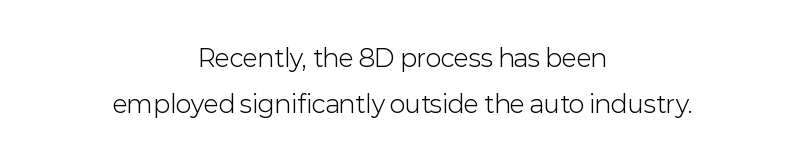
{"italic": "no", "bold": "no", "underline": "no", "align": "center", "line_spacing": "loose", "line_spacing_ratio": 1.92, "letter_spacing": "normal", "letter_spacing_em": 0.0, "glyph_px": 24}
